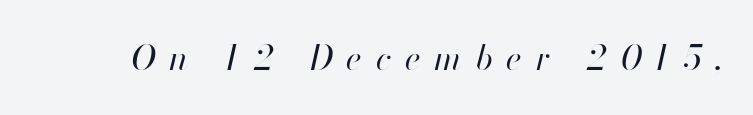
Q: Is the text bold? A: No.
Q: Is the text italic (slanted)? A: Yes, it leans right by about 13 degrees.
Q: Is the text underlined? A: No.
Q: Is the spacing between letters normal or unusually wide? A: Unusually wide.
Q: Width (condensed, normal, or wide)? A: Normal.
Q: Stroke contrast? A: High.
Q: x-height? A: Small.
Q: Monospaced? A: No.
